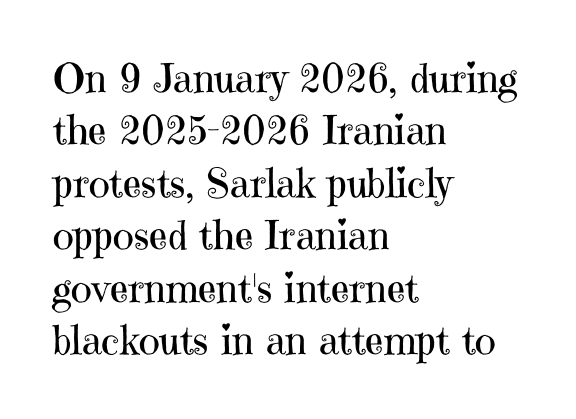
The image shows 40 px regular-weight serif type, upright; set left-aligned, normal line spacing (1.31x), normal letter spacing, not underlined; high stroke contrast and a medium x-height.
